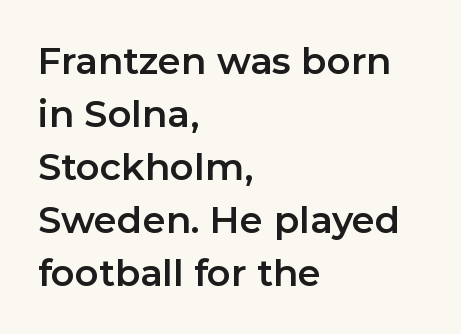
The gap between lines stays unmarked. This block has exactly the height ordinary leading produces. The face used here is proportionally spaced, like ordinary book or web type. This rendering employs a face without finishing strokes, i.e., a sans-serif. Posture: upright roman.
